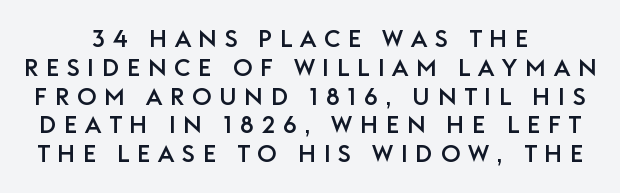
Q: Is the text italic (slanted)? A: No, it is upright.
Q: Is the text underlined? A: No.
Q: How is the paragraph aligned? A: Centered.
Q: Is the spacing between letters normal or unusually wide? A: Unusually wide.
